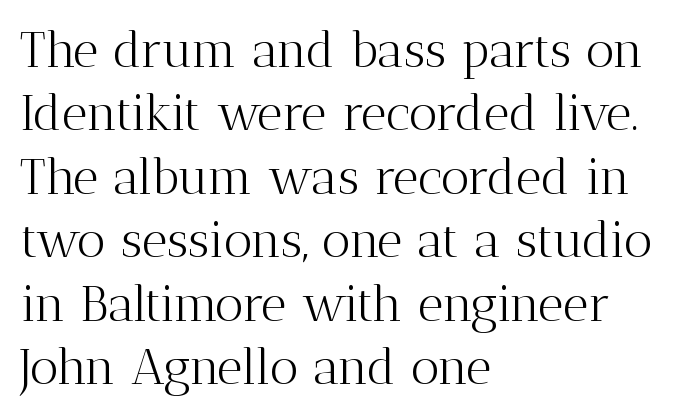
The image shows 50 px light serif type, upright; set left-aligned, normal line spacing (1.27x), normal letter spacing, not underlined; medium stroke contrast and a medium x-height.
